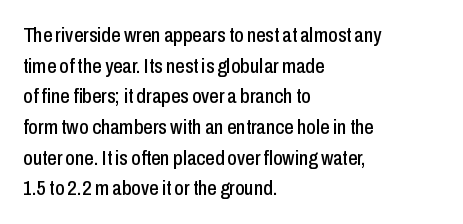
Style check: upright. Quick note: interline space is typical. This sample uses plain, unmodified letter spacing. In CSS terms this would be text-align: left.
